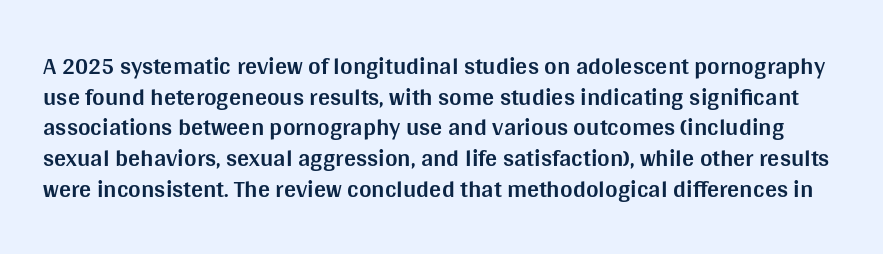
Tracking here is standard; glyphs follow each other at the usual distance. The font is running at its bold setting. Notice how the stems are strictly vertical — no italics here. The zone under the glyphs is completely vacant. The passage shown stacks its lines at a standard gap.
